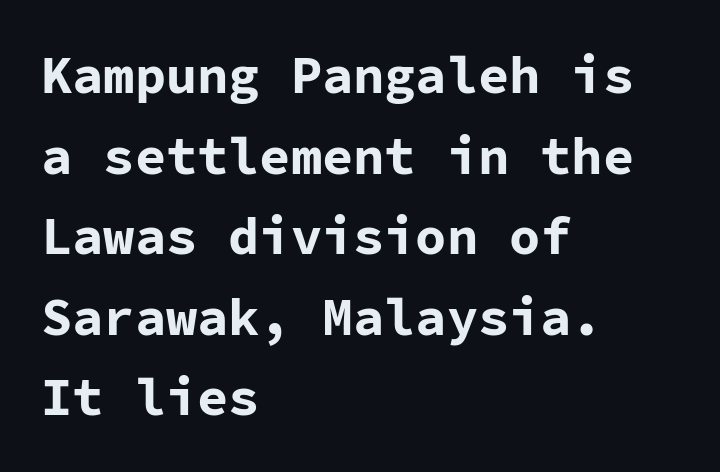
Nobody touched the tracking dial on this one. A typesetter would label this face a sans. A typesetter would call this monospace, since all characters share one set width. Horizontally, the lines are justified to the leading edge only. The leading is moderate, giving the passage an even texture.
